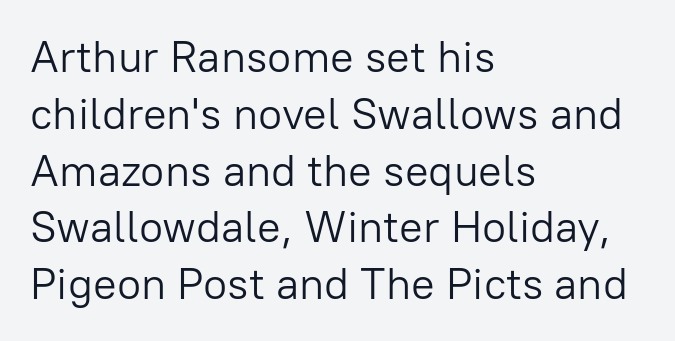
{"serif": "no", "italic": "no", "bold": "no", "weight": "light", "width": "normal", "stroke_contrast": "low", "x_height": "medium", "monospaced": "no", "underline": "no", "align": "left", "line_spacing": "normal", "line_spacing_ratio": 1.29, "letter_spacing": "normal", "letter_spacing_em": 0.0, "glyph_px": 44}
